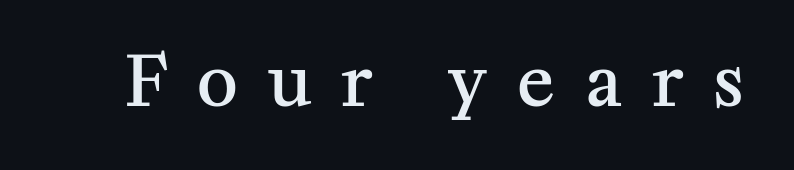
The image shows 70 px semibold serif type, upright; set unusually wide letter spacing (+0.43 em), not underlined; medium stroke contrast and a medium x-height.
